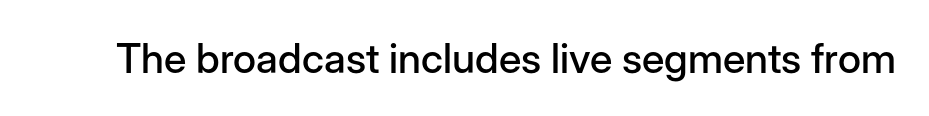
The image shows 41 px sans-serif type, upright; set normal letter spacing, not underlined; low stroke contrast and a medium x-height.
